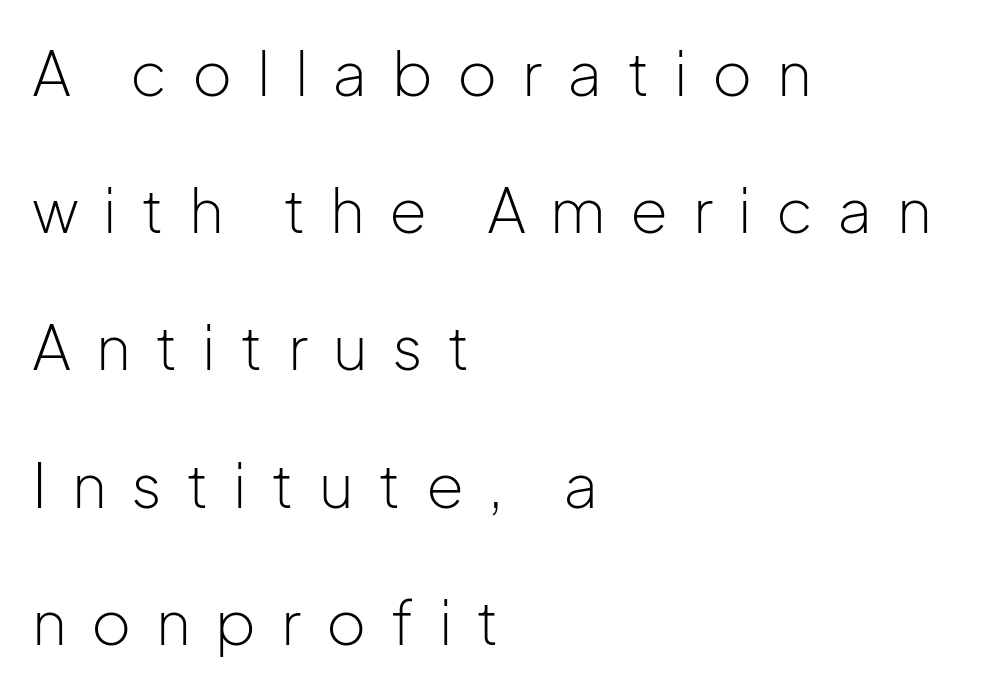
Typeset ragged right — the left edge is the straight one. Proportional: the letters do not fall into vertical columns. No letter is thick-stroked: the sample isn't bold. This rendering widens character spacing well past its baseline value.
